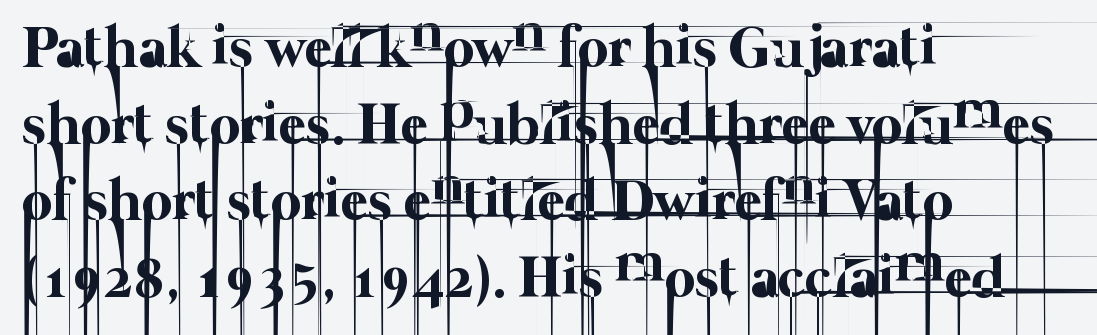
Stem width sits at or under what a default text font uses. Alignment: flush left. Only glyphs here, with clear space below each row. Honestly, the letter spacing is just normal — you wouldn't notice it. Looks like regular typesetting: each glyph gets only the width it needs. These lines sit exactly where default settings would place them.
